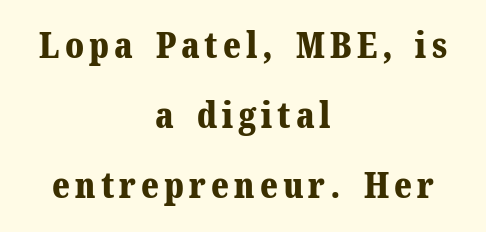
The image shows 36 px bold serif type, upright; set centered, loose line spacing (1.94x), not underlined; medium stroke contrast and a medium x-height.
